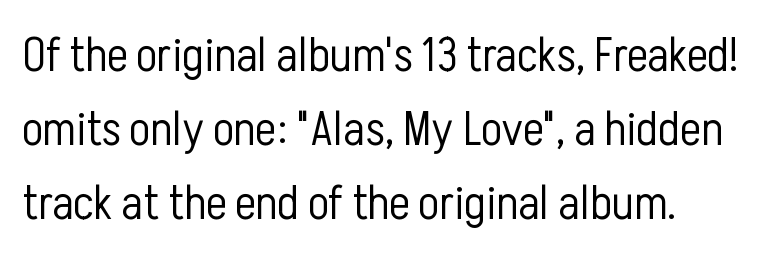
{"serif": "no", "italic": "no", "bold": "no", "weight": "light", "width": "condensed", "stroke_contrast": "low", "x_height": "medium", "monospaced": "no", "underline": "no", "line_spacing": "normal", "line_spacing_ratio": 1.51, "letter_spacing": "normal", "letter_spacing_em": 0.0, "glyph_px": 49}
